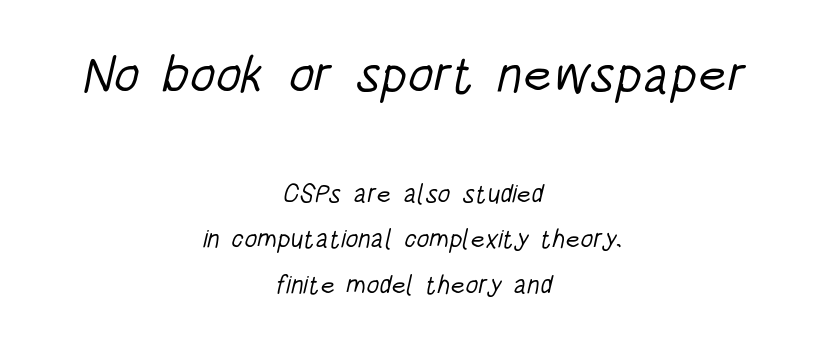
Q: Is the text bold? A: No.
Q: Is the typeface a serif or a sans-serif typeface? A: Sans-serif.
Q: Is the text underlined? A: No.
Q: How is the paragraph aligned? A: Centered.
Q: Is the spacing between letters normal or unusually wide? A: Normal.
Q: Which block of text is set in a larger size, the first (top) or the second (bottom)? A: The first (top) one.
Q: Width (condensed, normal, or wide)? A: Condensed.
Q: Stroke contrast? A: Low.
Q: x-height? A: Large.
Q: Monospaced? A: No.
